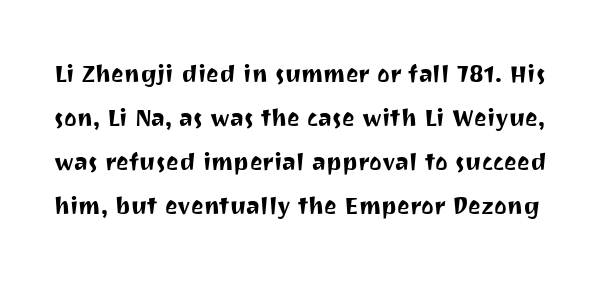
This sample uses an upright cut, with every glyph sitting square on the baseline. In terms of letterform style, serifs are entirely absent. Here the designer chose a conventional face with non-uniform glyph widths. The space beneath each line is pristine and unruled. You could call the tracking neutral — neither tight nor loose. Reading down the column, the eye jumps a familiar distance to each next line.
